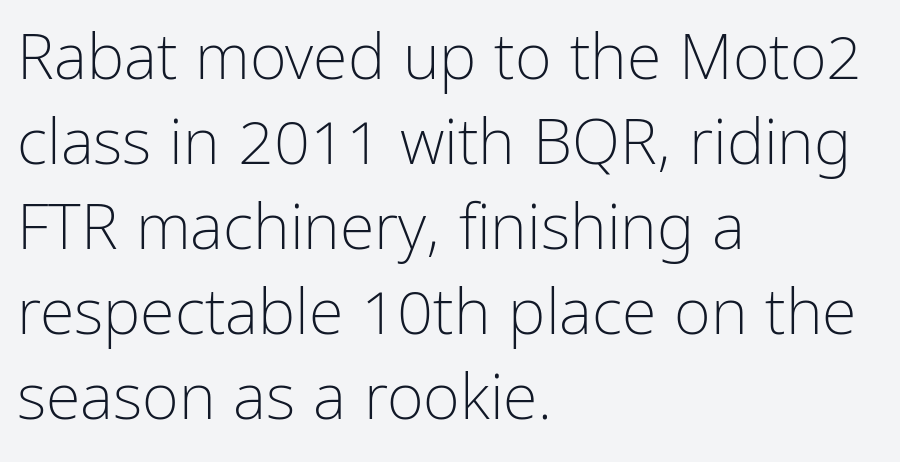
Q: Is the text bold? A: No.
Q: Is the text italic (slanted)? A: No, it is upright.
Q: Is the typeface a serif or a sans-serif typeface? A: Sans-serif.
Q: Is the text underlined? A: No.
Q: How is the paragraph aligned? A: Left-aligned.
Q: Is the spacing between letters normal or unusually wide? A: Normal.
Q: Is the spacing between lines tight, normal or loose? A: Normal.
Q: Width (condensed, normal, or wide)? A: Condensed.
Q: Stroke contrast? A: Low.
Q: x-height? A: Medium.
Q: Monospaced? A: No.
